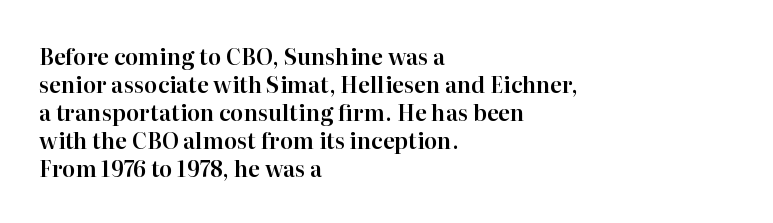
Q: Is the text italic (slanted)? A: No, it is upright.
Q: Is the text underlined? A: No.
Q: How is the paragraph aligned? A: Left-aligned.
Q: Is the spacing between letters normal or unusually wide? A: Normal.
Q: Is the spacing between lines tight, normal or loose? A: Normal.
